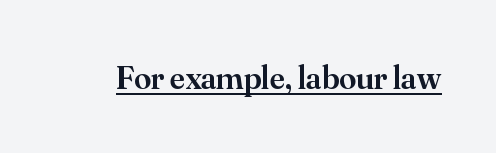
Q: Is the text bold? A: Semi-bold.
Q: Is the text italic (slanted)? A: No, it is upright.
Q: Is the typeface a serif or a sans-serif typeface? A: Serif.
Q: Is the text underlined? A: Yes.
Q: Is the spacing between letters normal or unusually wide? A: Normal.
Q: Width (condensed, normal, or wide)? A: Normal.
Q: Stroke contrast? A: Medium.
Q: x-height? A: Small.
Q: Monospaced? A: No.
